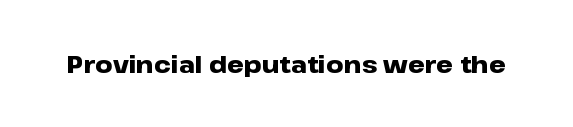
{"italic": "no", "bold": "yes", "underline": "no", "letter_spacing": "normal", "letter_spacing_em": 0.0, "glyph_px": 24}
